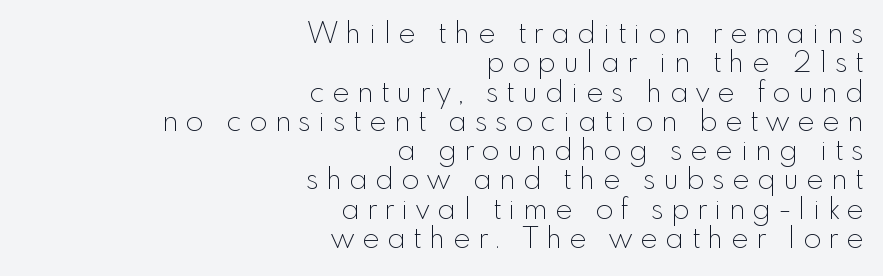
Each new line begins almost immediately beneath the previous one. Check the space under the baseline: it is left empty. Substantial extra tracking has been applied to these lines. The typeface has the unassuming heft of standard copy or less. The characters display no serif detailing; their extremities are plain.
